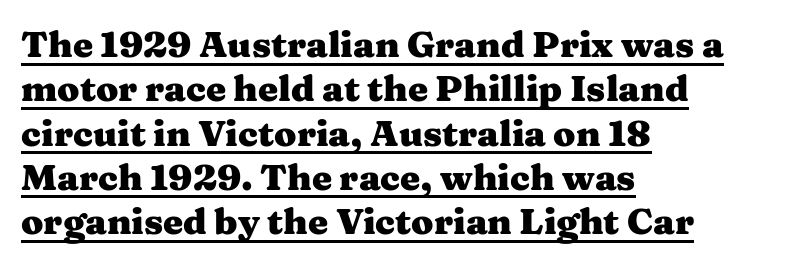
Compared with undecorated copy, this sample adds a rule below the words. A typesetter would call this proportional, since set widths differ per character. Nope, not italic — everything's standing straight. A typesetter would label this face a serif. The typesetter chose a ragged-right arrangement here.
